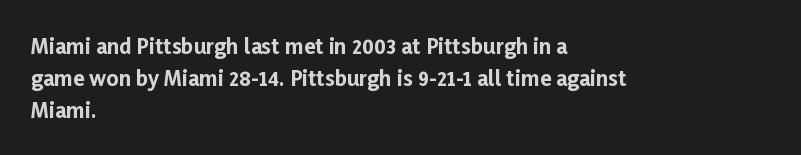
The image shows 21 px bold type, upright; set left-aligned, normal line spacing (1.52x), normal letter spacing, not underlined.
